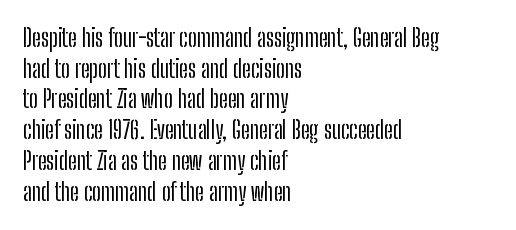
Q: Is the text italic (slanted)? A: No, it is upright.
Q: Is the text underlined? A: No.
Q: How is the paragraph aligned? A: Left-aligned.
Q: Is the spacing between letters normal or unusually wide? A: Normal.
Q: Is the spacing between lines tight, normal or loose? A: Normal.
